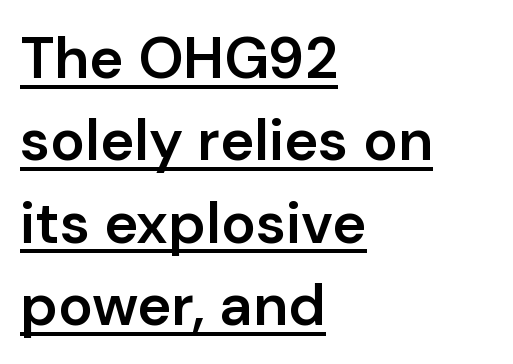
Q: Is the text bold? A: Semi-bold.
Q: Is the text italic (slanted)? A: No, it is upright.
Q: Is the typeface a serif or a sans-serif typeface? A: Sans-serif.
Q: Is the text underlined? A: Yes.
Q: How is the paragraph aligned? A: Left-aligned.
Q: Is the spacing between letters normal or unusually wide? A: Normal.
Q: Is the spacing between lines tight, normal or loose? A: Normal.
Q: Width (condensed, normal, or wide)? A: Normal.
Q: Stroke contrast? A: Low.
Q: x-height? A: Medium.
Q: Monospaced? A: No.
